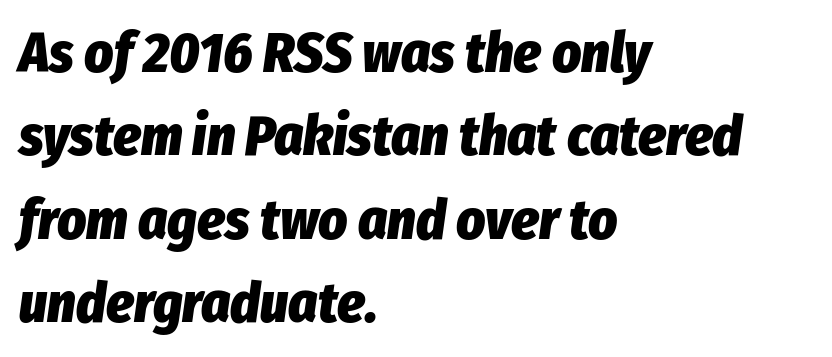
{"italic": "yes", "lean": "right", "slant_degrees": 8, "bold": "yes", "weight": "heavy", "width": "condensed", "stroke_contrast": "low", "x_height": "medium", "monospaced": "no", "underline": "no", "align": "left", "line_spacing": "normal", "line_spacing_ratio": 1.49, "letter_spacing": "normal", "letter_spacing_em": 0.0, "glyph_px": 56}
